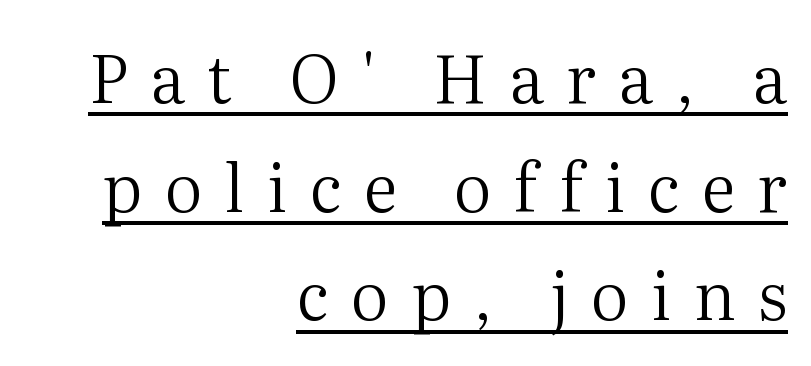
{"serif": "yes", "italic": "no", "bold": "no", "weight": "regular", "width": "normal", "stroke_contrast": "medium", "x_height": "medium", "monospaced": "no", "underline": "yes", "align": "right", "line_spacing": "normal", "line_spacing_ratio": 1.62, "letter_spacing": "wide", "letter_spacing_em": 0.33, "glyph_px": 67}
